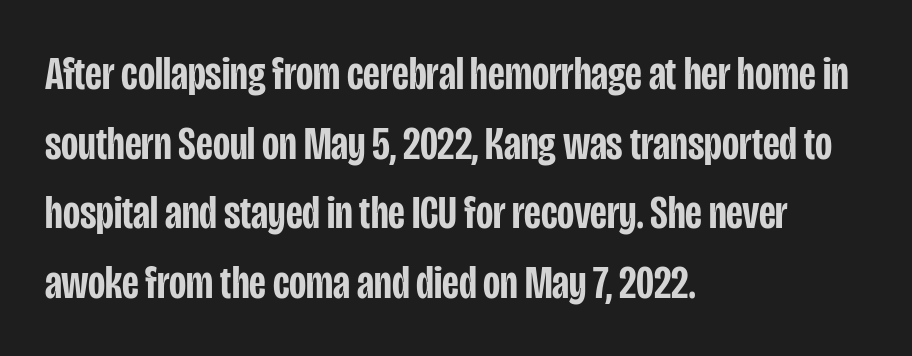
The image shows 47 px semibold, condensed sans-serif type, upright; set left-aligned, normal line spacing (1.48x), normal letter spacing, not underlined; low stroke contrast and a large x-height.
